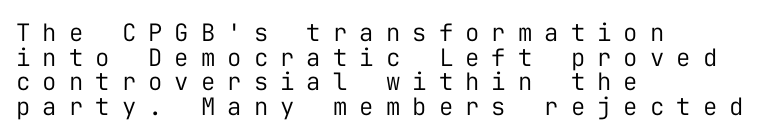
On a weight scale, this lands at 450 or below. Letter spacing: wide. The designer dialed line spacing down below the default. In CSS terms this would be text-align: left. Does the lettering tilt? It doesn't — this is upright. The foot of each line stays bare and open.
